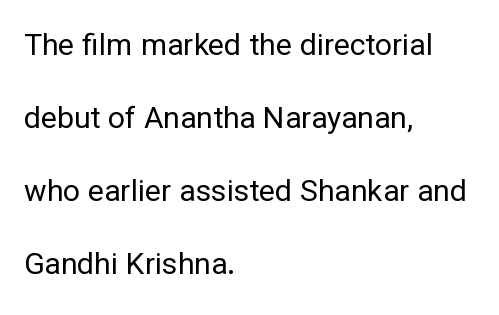
Q: Is the text bold? A: No.
Q: Is the text italic (slanted)? A: No, it is upright.
Q: Is the typeface a serif or a sans-serif typeface? A: Sans-serif.
Q: Is the text underlined? A: No.
Q: How is the paragraph aligned? A: Left-aligned.
Q: Is the spacing between letters normal or unusually wide? A: Normal.
Q: Is the spacing between lines tight, normal or loose? A: Loose.
Q: Width (condensed, normal, or wide)? A: Normal.
Q: Stroke contrast? A: Low.
Q: x-height? A: Medium.
Q: Monospaced? A: No.
